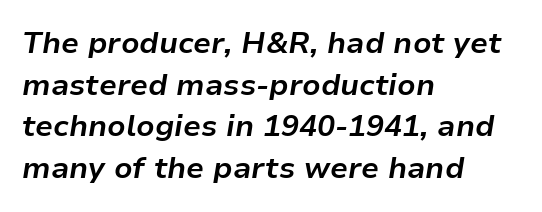
Does extra space separate the letters? No, they use regular spacing. Vertically, the passage feels balanced, rows spaced as you'd expect. The lines in this sample share a left origin and differ only in where they stop. Lines of text with bare space underneath. These lines were composed using italics. Varying glyph widths throughout — classic text-font behaviour.
